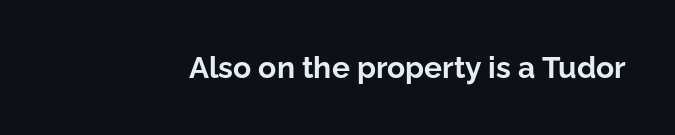
The specimen reads as upright at a glance. In terms of letterform style, serifs are entirely absent. What stands out about the letter spacing? Nothing — it is the standard amount. Chunky letters — that's bold for sure. Proportional: the letters do not fall into vertical columns. Check under the words: just untouched page.
